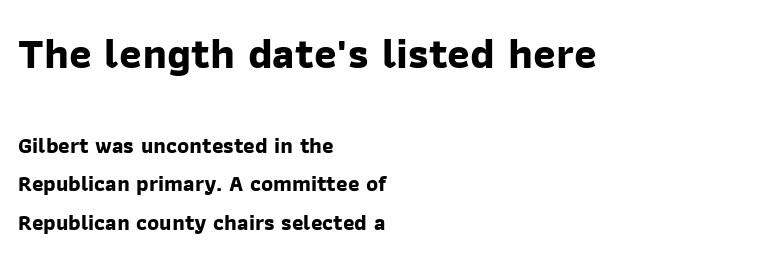
{"serif": "no", "bold": "yes", "weight": "bold", "width": "normal", "stroke_contrast": "low", "x_height": "medium", "monospaced": "no", "underline": "no", "align": "left", "line_spacing_ratio": 1.74, "letter_spacing": "normal", "letter_spacing_em": 0.0, "larger_block": "first", "size_ratio": 1.95, "glyph_px": 43}
